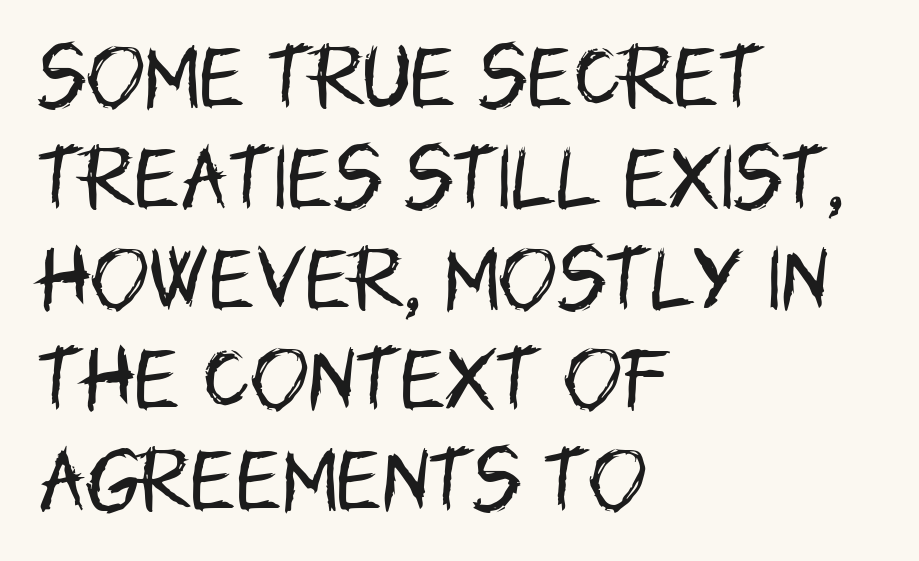
The image shows 70 px regular-weight, condensed sans-serif type, upright; set left-aligned, normal line spacing (1.44x), normal letter spacing, not underlined; low stroke contrast and a large x-height.
